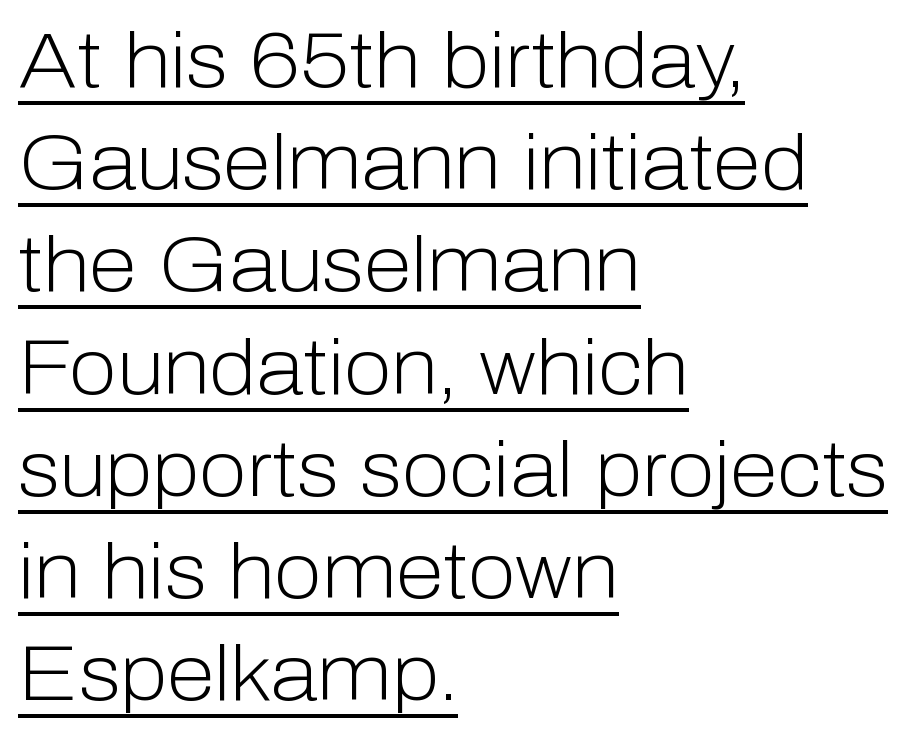
{"serif": "no", "italic": "no", "bold": "no", "weight": "light", "width": "normal", "stroke_contrast": "low", "x_height": "medium", "monospaced": "no", "underline": "yes", "align": "left", "line_spacing": "normal", "line_spacing_ratio": 1.31, "letter_spacing": "normal", "letter_spacing_em": 0.0, "glyph_px": 78}
